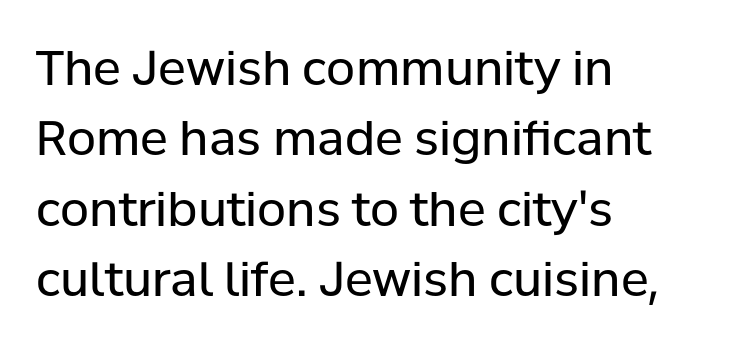
{"serif": "no", "italic": "no", "bold": "no", "weight": "regular", "width": "normal", "stroke_contrast": "low", "x_height": "medium", "monospaced": "no", "underline": "no", "align": "left", "line_spacing": "normal", "line_spacing_ratio": 1.5, "letter_spacing": "normal", "letter_spacing_em": 0.0, "glyph_px": 47}
